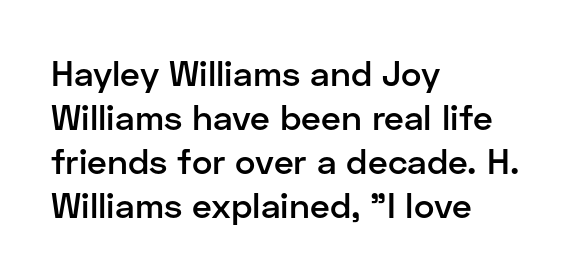
The face used here is a semibold: visibly heavier than regular, lighter than bold. Vertical strokes here are truly vertical. The rendering shows plain stroke endings on the letterforms — a sans-serif design. Regarding leading, the lines here are spaced in the standard way. The face used here is proportionally spaced, like ordinary book or web type.
